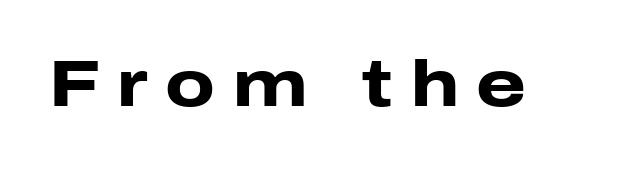
{"serif": "no", "italic": "no", "bold": "yes", "weight": "heavy", "width": "wide", "stroke_contrast": "low", "x_height": "medium", "monospaced": "no", "underline": "no", "letter_spacing": "wide", "letter_spacing_em": 0.27, "glyph_px": 64}
